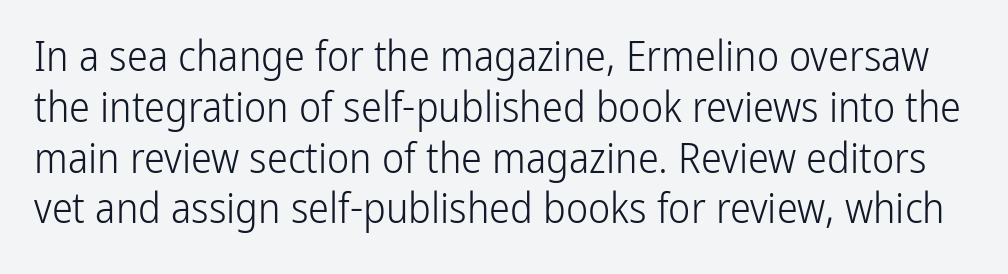
{"serif": "no", "italic": "no", "bold": "no", "weight": "light", "width": "condensed", "stroke_contrast": "low", "x_height": "medium", "monospaced": "no", "underline": "no", "line_spacing_ratio": 1.21, "letter_spacing": "normal", "letter_spacing_em": 0.0, "glyph_px": 42}
